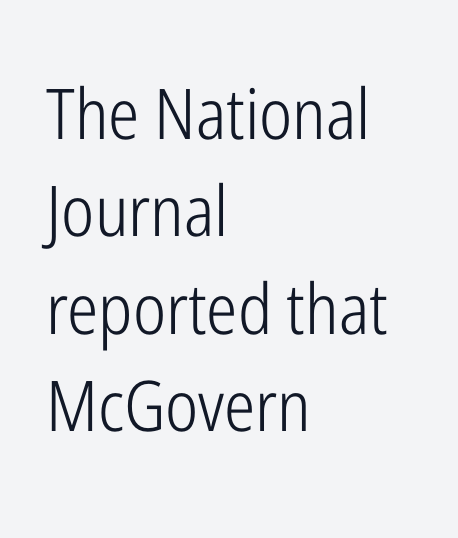
The image shows 70 px light, condensed sans-serif type, upright; set left-aligned, normal line spacing (1.39x), normal letter spacing, not underlined; low stroke contrast and a medium x-height.
